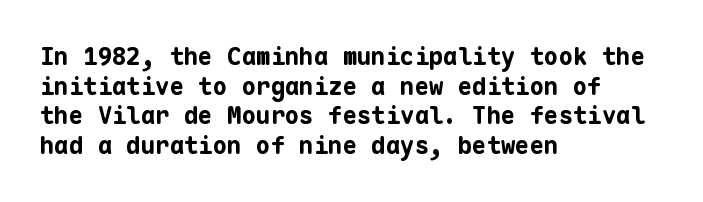
Nobody drew a line under any word here. The lettering stays uniformly vertical, giving the passage a roman look. Each word holds together tightly as a unit, with standard inter-letter gaps. A student would call this left alignment; a typographer would say flush left, rag right. Typographic density is high because the face is bold.
